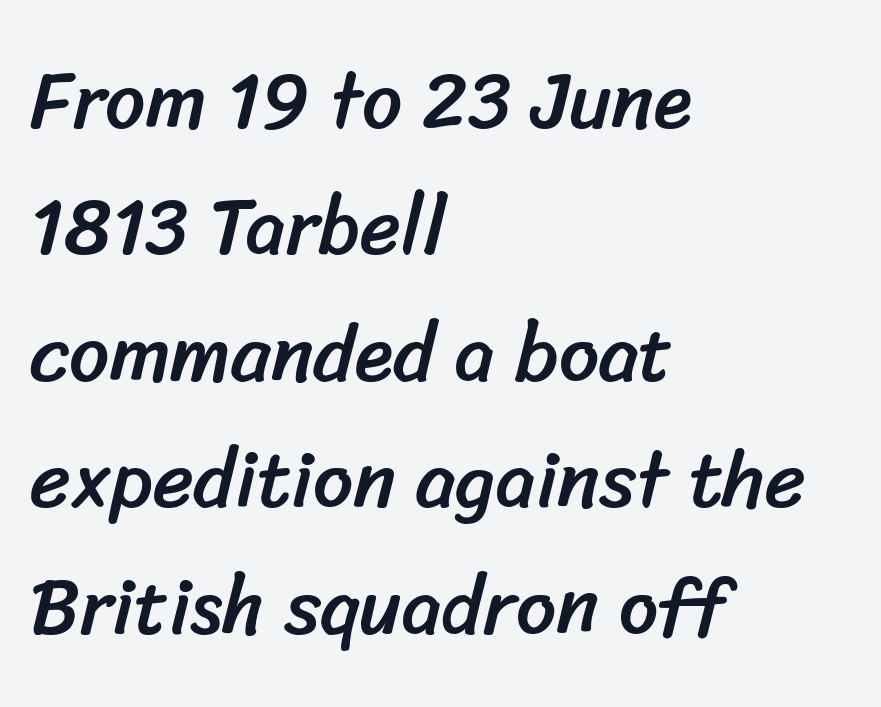
The image shows 79 px sans-serif type; set left-aligned, normal line spacing (1.6x), normal letter spacing, not underlined; low stroke contrast and a medium x-height.
